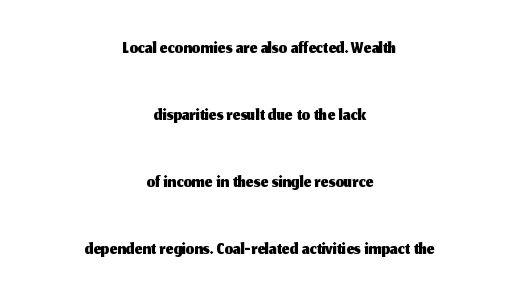
The image shows 27 px text type, upright; set centered, loose line spacing (2.48x), normal letter spacing, not underlined.
